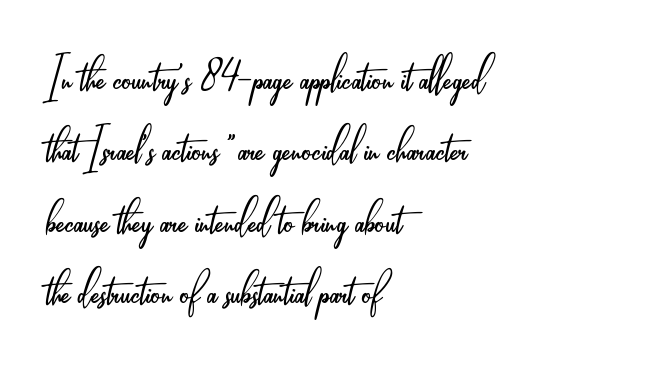
Nope, no serifs anywhere on these letters. Here the designer chose a conventional face with non-uniform glyph widths. The letters look calm and open, with moderate or lighter stems. Is the letter spacing exaggerated? No — it looks like the ordinary default.
